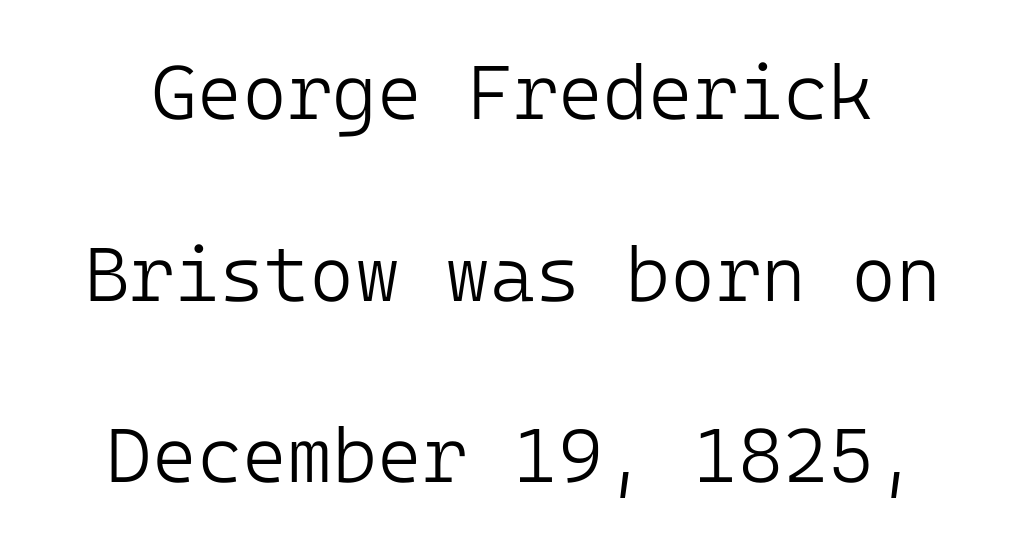
Q: Is the text bold? A: No.
Q: Is the text italic (slanted)? A: No, it is upright.
Q: Is the typeface a serif or a sans-serif typeface? A: Sans-serif.
Q: Is the text underlined? A: No.
Q: Is the spacing between letters normal or unusually wide? A: Normal.
Q: Is the spacing between lines tight, normal or loose? A: Loose.
Q: Width (condensed, normal, or wide)? A: Normal.
Q: Stroke contrast? A: Low.
Q: x-height? A: Medium.
